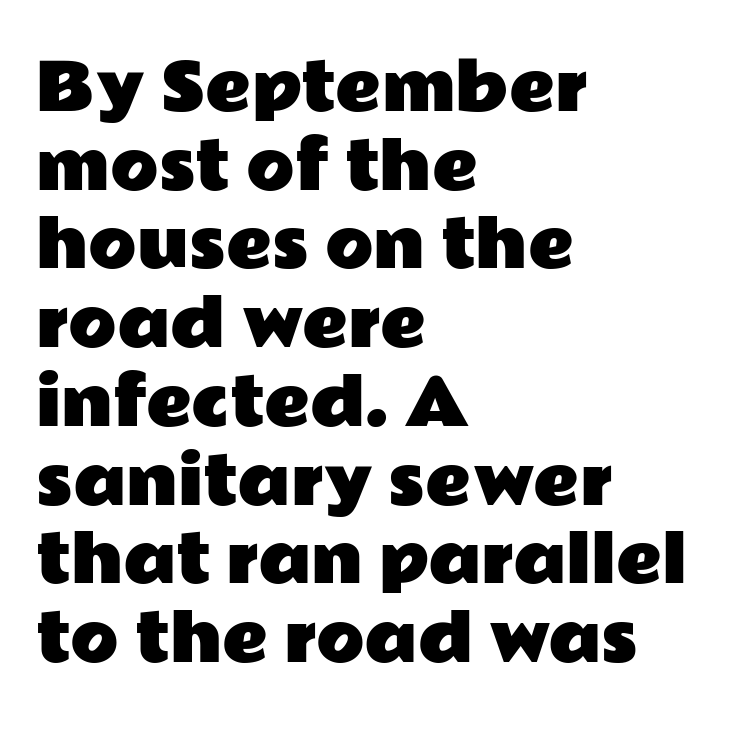
Q: Is the text italic (slanted)? A: No, it is upright.
Q: Is the typeface a serif or a sans-serif typeface? A: Sans-serif.
Q: Is the text underlined? A: No.
Q: How is the paragraph aligned? A: Left-aligned.
Q: Is the spacing between letters normal or unusually wide? A: Normal.
Q: Is the spacing between lines tight, normal or loose? A: Normal.
Q: Width (condensed, normal, or wide)? A: Wide.
Q: Stroke contrast? A: Low.
Q: x-height? A: Medium.
Q: Monospaced? A: No.
